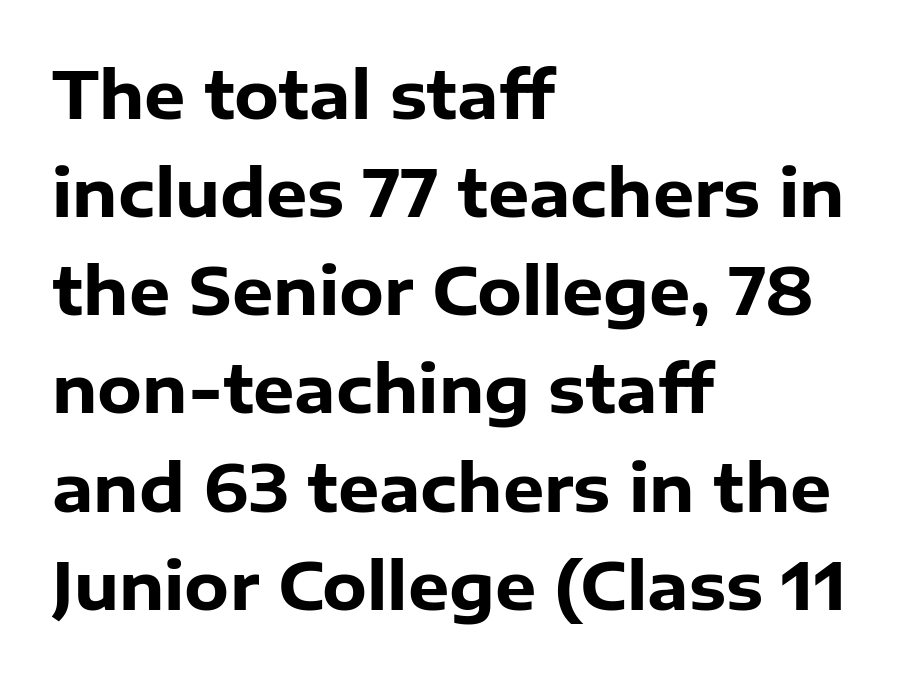
{"serif": "no", "italic": "no", "bold": "yes", "weight": "heavy", "width": "normal", "stroke_contrast": "low", "x_height": "medium", "monospaced": "no", "underline": "no", "align": "left", "line_spacing": "normal", "line_spacing_ratio": 1.51, "letter_spacing": "normal", "letter_spacing_em": 0.0, "glyph_px": 65}
